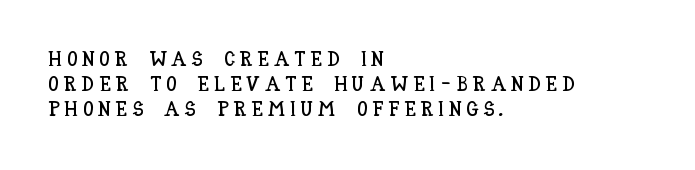
Q: Is the text italic (slanted)? A: No, it is upright.
Q: Is the text underlined? A: No.
Q: How is the paragraph aligned? A: Left-aligned.
Q: Is the spacing between letters normal or unusually wide? A: Unusually wide.
